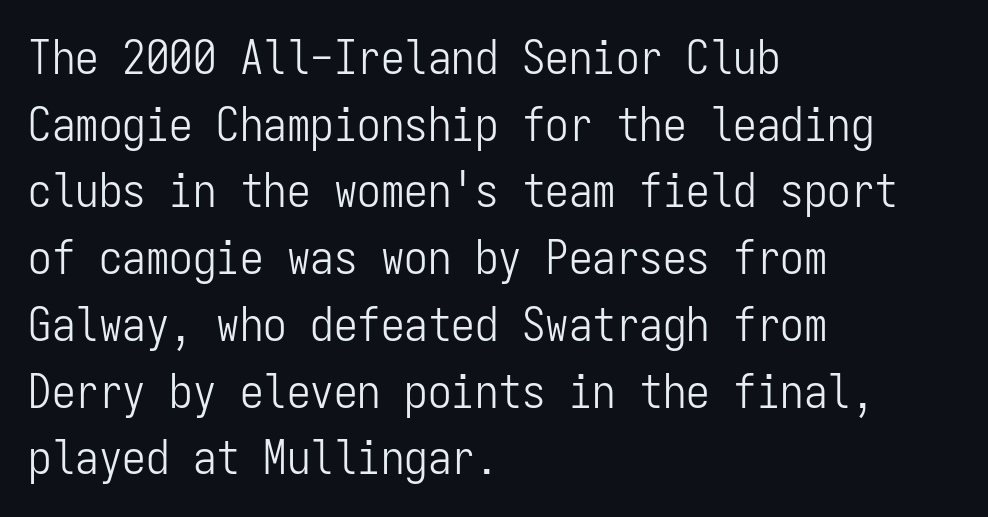
The image shows 47 px light, condensed sans-serif type, upright, monospaced; set left-aligned, normal line spacing (1.42x), normal letter spacing, not underlined; low stroke contrast and a medium x-height.
